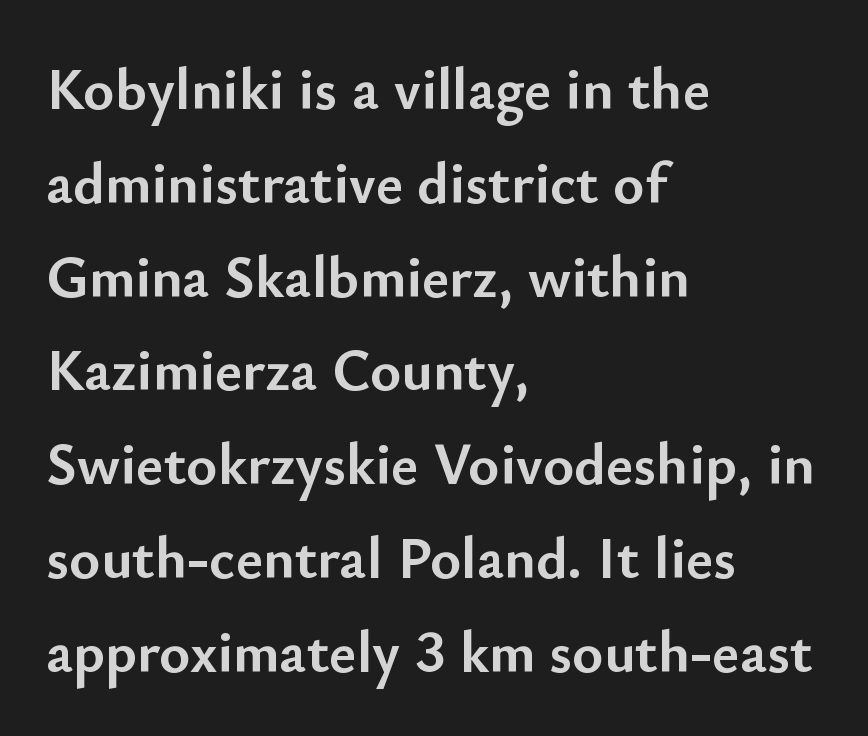
{"serif": "no", "italic": "no", "bold": "yes", "weight": "semibold", "width": "normal", "stroke_contrast": "low", "x_height": "small", "monospaced": "no", "underline": "no", "align": "left", "line_spacing": "normal", "line_spacing_ratio": 1.59, "letter_spacing": "normal", "letter_spacing_em": 0.0, "glyph_px": 59}
